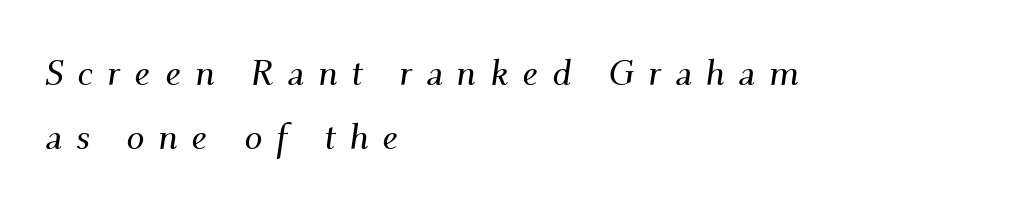
The image shows 36 px serif type, italic (leaning right); set left-aligned, line spacing 1.77x, unusually wide letter spacing (+0.38 em), not underlined; medium stroke contrast and a small x-height.
